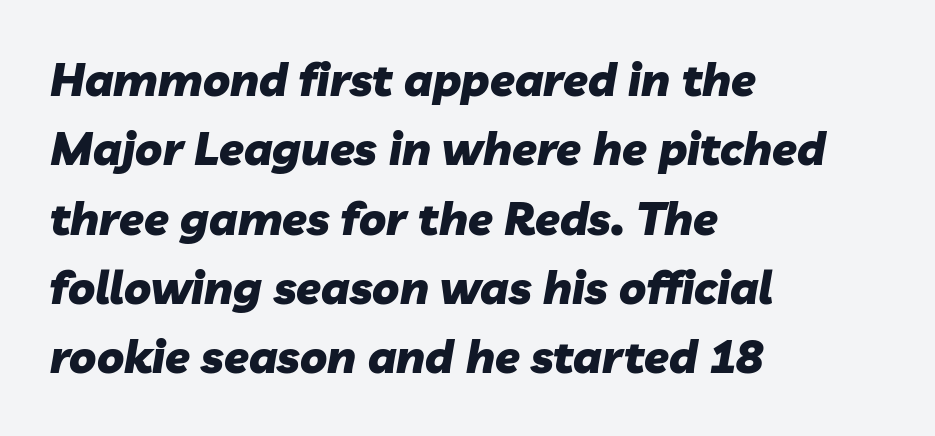
{"italic": "yes", "lean": "right", "slant_degrees": 10, "bold": "yes", "weight": "heavy", "width": "normal", "stroke_contrast": "low", "x_height": "medium", "monospaced": "no", "underline": "no", "align": "left", "line_spacing": "normal", "line_spacing_ratio": 1.54, "letter_spacing": "normal", "letter_spacing_em": 0.0, "glyph_px": 45}
